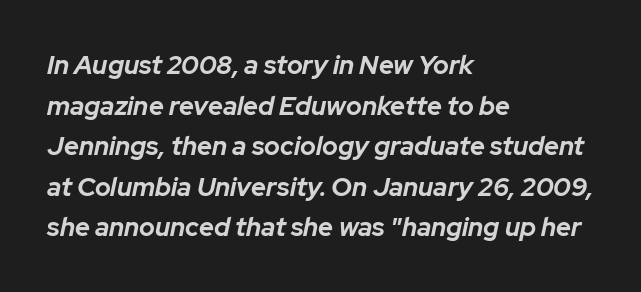
The image shows 26 px bold type, italic (leaning right); set left-aligned, normal line spacing (1.56x), normal letter spacing, not underlined.
